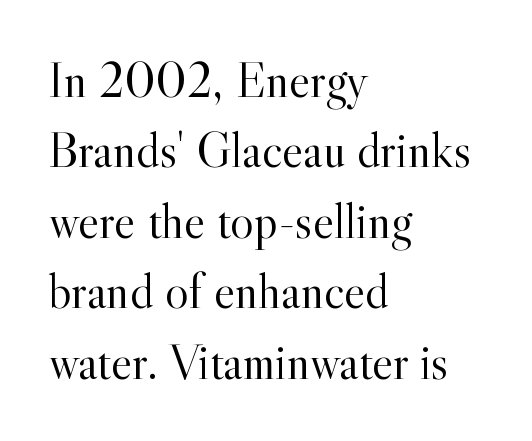
Q: Is the text bold? A: No.
Q: Is the text italic (slanted)? A: No, it is upright.
Q: Is the typeface a serif or a sans-serif typeface? A: Serif.
Q: Is the text underlined? A: No.
Q: How is the paragraph aligned? A: Left-aligned.
Q: Is the spacing between letters normal or unusually wide? A: Normal.
Q: Is the spacing between lines tight, normal or loose? A: Normal.
Q: Width (condensed, normal, or wide)? A: Normal.
Q: x-height? A: Small.
Q: Monospaced? A: No.
